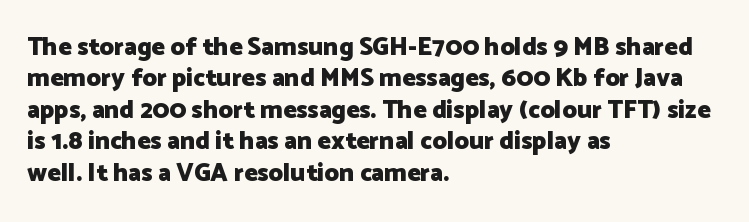
Q: Is the text bold? A: Yes.
Q: Is the text italic (slanted)? A: No, it is upright.
Q: Is the text underlined? A: No.
Q: How is the paragraph aligned? A: Left-aligned.
Q: Is the spacing between letters normal or unusually wide? A: Normal.
Q: Is the spacing between lines tight, normal or loose? A: Normal.
